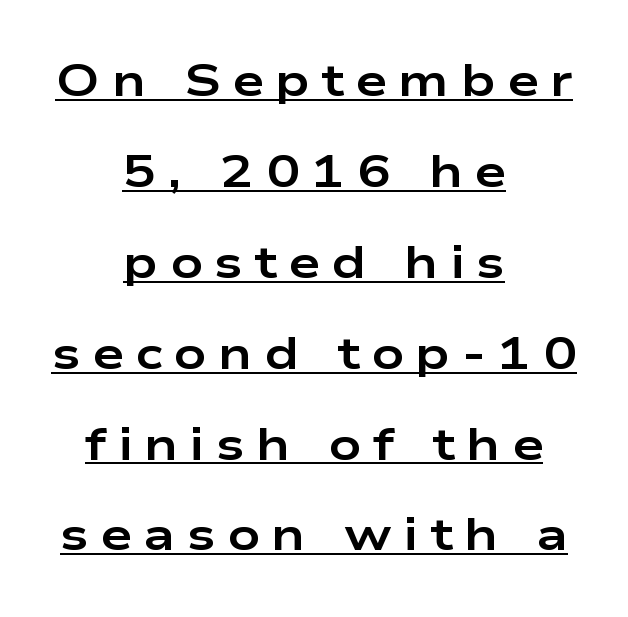
Q: Is the text bold? A: Yes.
Q: Is the text italic (slanted)? A: No, it is upright.
Q: Is the typeface a serif or a sans-serif typeface? A: Sans-serif.
Q: Is the text underlined? A: Yes.
Q: How is the paragraph aligned? A: Centered.
Q: Is the spacing between letters normal or unusually wide? A: Unusually wide.
Q: Is the spacing between lines tight, normal or loose? A: Loose.
Q: Width (condensed, normal, or wide)? A: Wide.
Q: Stroke contrast? A: Low.
Q: x-height? A: Medium.
Q: Monospaced? A: No.
